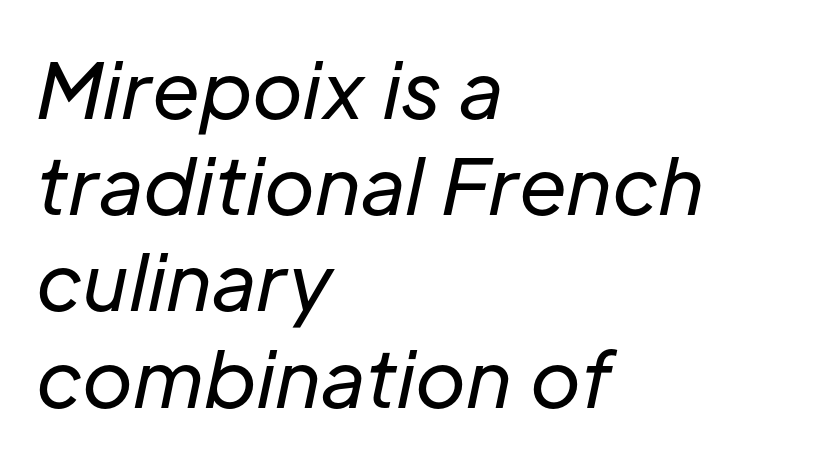
Q: Is the text bold? A: No.
Q: Is the text italic (slanted)? A: Yes, it leans right by about 12 degrees.
Q: Is the text underlined? A: No.
Q: How is the paragraph aligned? A: Left-aligned.
Q: Is the spacing between letters normal or unusually wide? A: Normal.
Q: Is the spacing between lines tight, normal or loose? A: Normal.
Q: Width (condensed, normal, or wide)? A: Normal.
Q: Stroke contrast? A: Low.
Q: x-height? A: Medium.
Q: Monospaced? A: No.
